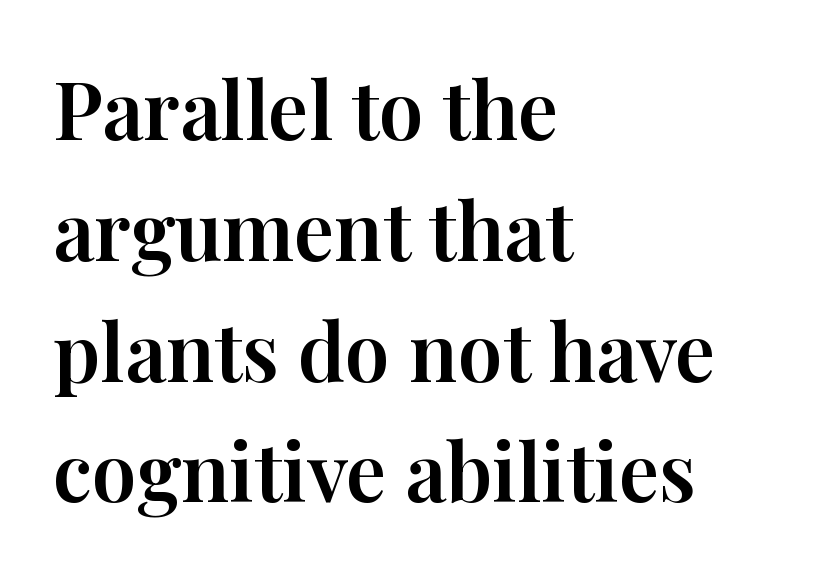
The image shows 80 px serif type, upright; set left-aligned, normal line spacing (1.51x), normal letter spacing, not underlined; high stroke contrast and a medium x-height.
